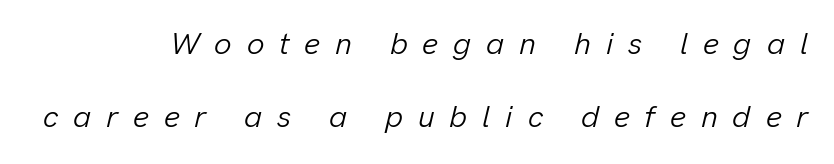
Stems here are at most as thick as an everyday book face. In terms of letterspacing, this is a distinctly airy, spread setting. The face used here is proportionally spaced, like ordinary book or web type. The rag falls on the left side of this text block. The designer dialed line spacing up above the default.
